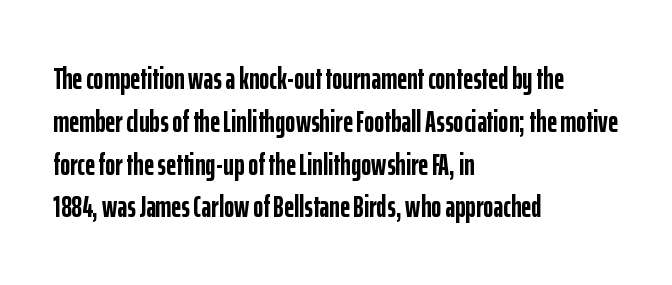
Q: Is the text bold? A: Yes.
Q: Is the text italic (slanted)? A: No, it is upright.
Q: Is the typeface a serif or a sans-serif typeface? A: Sans-serif.
Q: Is the text underlined? A: No.
Q: How is the paragraph aligned? A: Left-aligned.
Q: Is the spacing between letters normal or unusually wide? A: Normal.
Q: Is the spacing between lines tight, normal or loose? A: Normal.
Q: Width (condensed, normal, or wide)? A: Condensed.
Q: Stroke contrast? A: Low.
Q: x-height? A: Medium.
Q: Monospaced? A: No.
